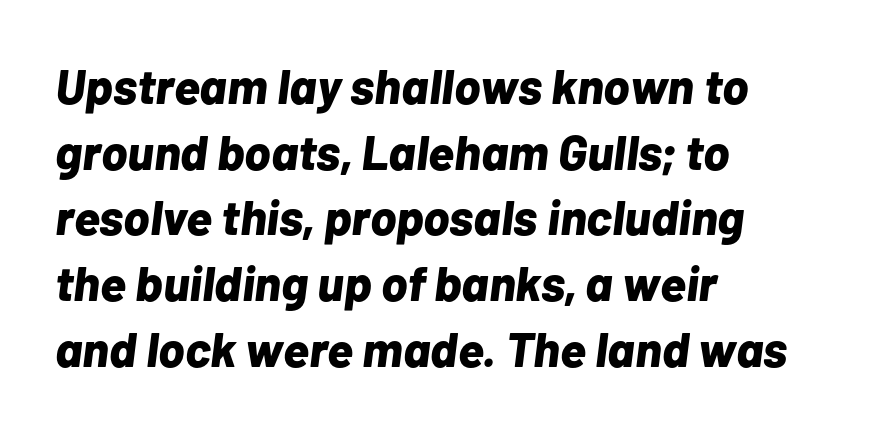
Typesetter's note: full bold, strokes at maximum text heaviness. Each letter keeps its own natural width here, so spacing adapts to shape. Horizontal bands of white between lines are of average thickness. The passage is arranged the way most books set body copy — flush left. The letterforms sit shoulder to shoulder at normal distance. Bare-footed words on every line.
